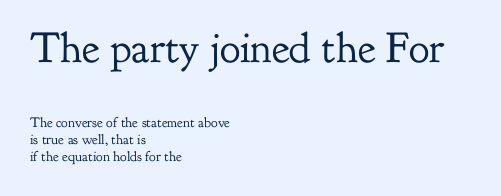
Q: Is the text bold? A: No.
Q: Is the text italic (slanted)? A: No, it is upright.
Q: Is the typeface a serif or a sans-serif typeface? A: Serif.
Q: Is the text underlined? A: No.
Q: How is the paragraph aligned? A: Left-aligned.
Q: Is the spacing between letters normal or unusually wide? A: Normal.
Q: Which block of text is set in a larger size, the first (top) or the second (bottom)? A: The first (top) one.
Q: Width (condensed, normal, or wide)? A: Normal.
Q: Stroke contrast? A: Low.
Q: x-height? A: Small.
Q: Monospaced? A: No.
